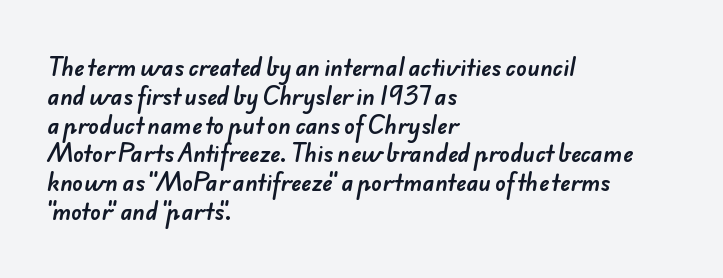
The image shows 22 px text type; set left-aligned, normal line spacing (1.31x), normal letter spacing, not underlined.
